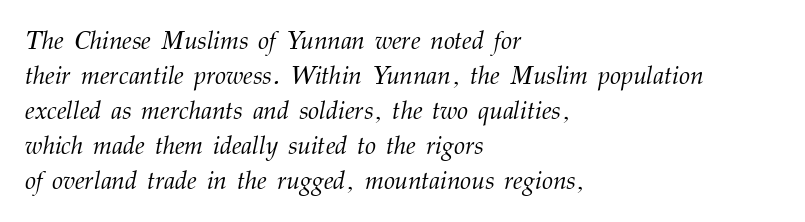
The letters sit at their default tracking, neither squeezed nor spread. The passage is arranged the way most books set body copy — flush left. Stems and bowls with no extra thickness — not bold. Vertical spacing — default.
